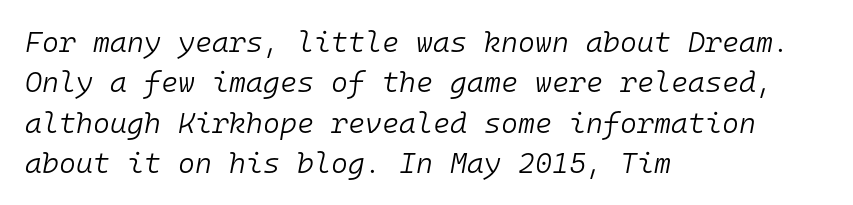
Q: Is the text bold? A: No.
Q: Is the text italic (slanted)? A: Yes, it leans right by about 10 degrees.
Q: Is the text underlined? A: No.
Q: How is the paragraph aligned? A: Left-aligned.
Q: Is the spacing between letters normal or unusually wide? A: Normal.
Q: Is the spacing between lines tight, normal or loose? A: Normal.
Q: Width (condensed, normal, or wide)? A: Normal.
Q: Stroke contrast? A: Low.
Q: x-height? A: Medium.
Q: Monospaced? A: Yes.
